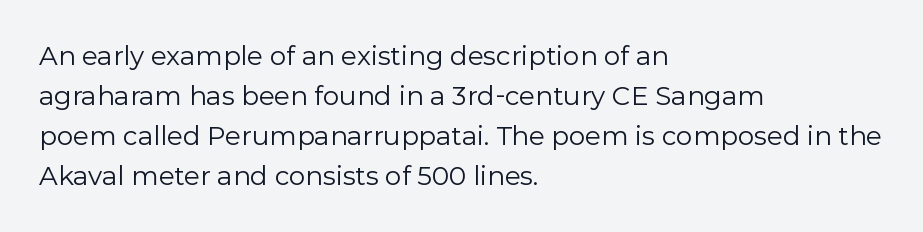
The image shows 26 px text type, upright; set left-aligned, normal line spacing (1.54x), normal letter spacing, not underlined.
